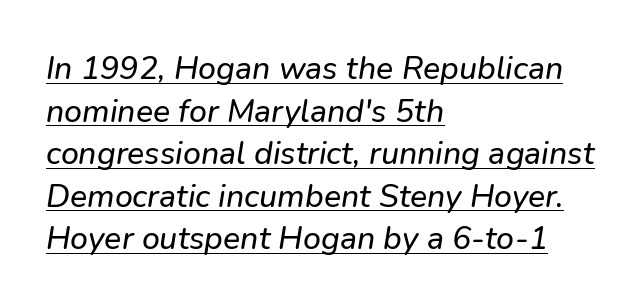
{"serif": "no", "width": "normal", "stroke_contrast": "low", "x_height": "medium", "monospaced": "no", "underline": "yes", "align": "left", "line_spacing": "normal", "line_spacing_ratio": 1.33, "letter_spacing": "normal", "letter_spacing_em": 0.0, "glyph_px": 32}
